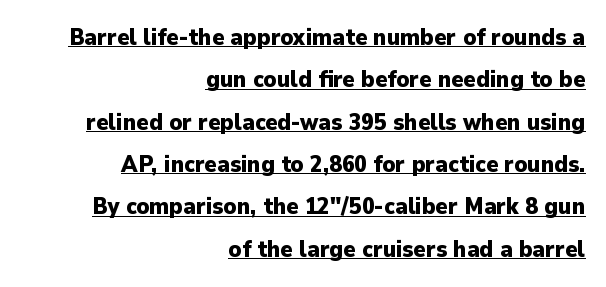
Q: Is the text bold? A: Yes.
Q: Is the text italic (slanted)? A: No, it is upright.
Q: Is the text underlined? A: Yes.
Q: How is the paragraph aligned? A: Right-aligned.
Q: Is the spacing between letters normal or unusually wide? A: Normal.
